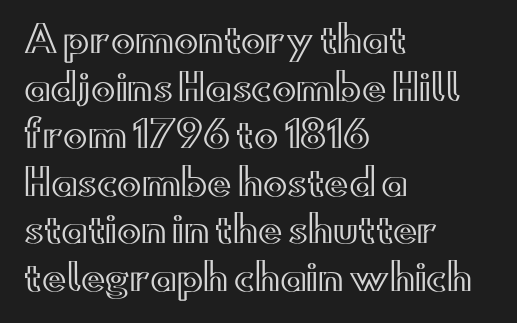
Q: Is the text italic (slanted)? A: No, it is upright.
Q: Is the text underlined? A: No.
Q: How is the paragraph aligned? A: Left-aligned.
Q: Is the spacing between letters normal or unusually wide? A: Normal.
Q: Is the spacing between lines tight, normal or loose? A: Normal.
Q: Width (condensed, normal, or wide)? A: Wide.
Q: x-height? A: Small.
Q: Monospaced? A: No.
